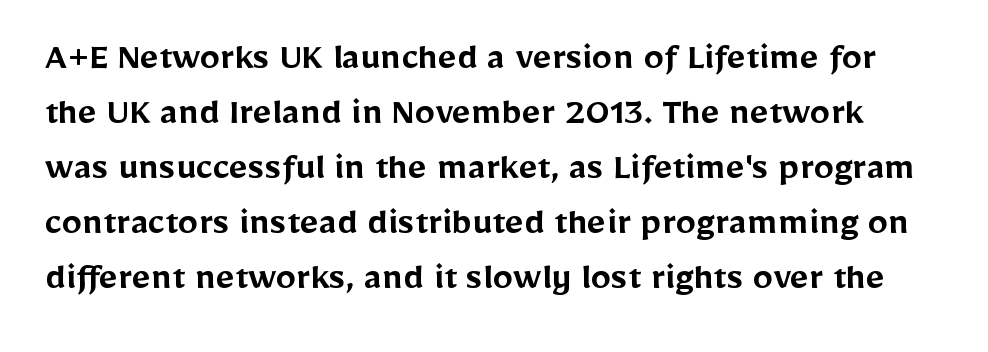
Q: Is the text bold? A: Semi-bold.
Q: Is the text italic (slanted)? A: No, it is upright.
Q: Is the typeface a serif or a sans-serif typeface? A: Sans-serif.
Q: Is the text underlined? A: No.
Q: Is the spacing between letters normal or unusually wide? A: Normal.
Q: Is the spacing between lines tight, normal or loose? A: Normal.
Q: Width (condensed, normal, or wide)? A: Normal.
Q: Stroke contrast? A: Low.
Q: x-height? A: Medium.
Q: Monospaced? A: No.
